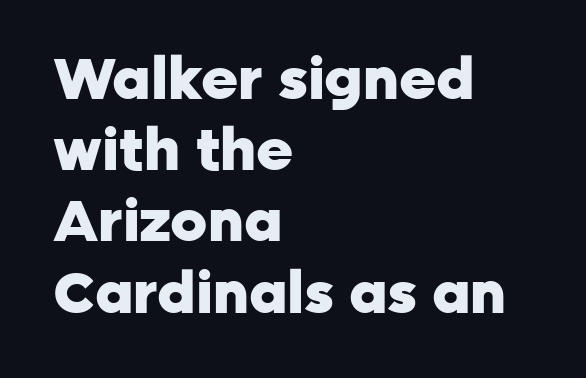
Q: Is the text bold? A: Yes.
Q: Is the text italic (slanted)? A: No, it is upright.
Q: Is the typeface a serif or a sans-serif typeface? A: Sans-serif.
Q: Is the text underlined? A: No.
Q: How is the paragraph aligned? A: Left-aligned.
Q: Is the spacing between letters normal or unusually wide? A: Normal.
Q: Is the spacing between lines tight, normal or loose? A: Normal.
Q: Width (condensed, normal, or wide)? A: Normal.
Q: Stroke contrast? A: Low.
Q: x-height? A: Medium.
Q: Monospaced? A: No.
